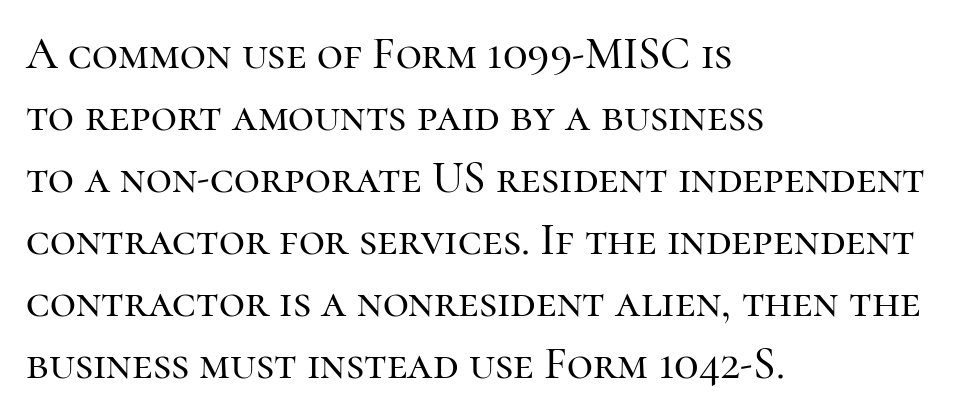
No italicization has been applied; the sample stays upright. Observe the ordinary spacing: letters are neighbours, not strangers. All the whitespace from short lines collects on the right. The rows are spaced the way most documents space them. Note the varied advance widths — an 'i' is clearly narrower than an 'm'.
